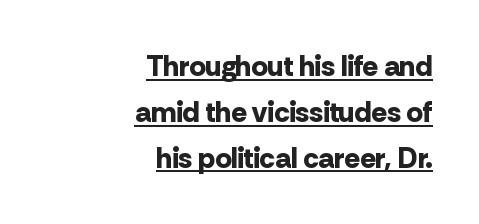
Q: Is the text bold? A: Yes.
Q: Is the text italic (slanted)? A: No, it is upright.
Q: Is the typeface a serif or a sans-serif typeface? A: Sans-serif.
Q: Is the text underlined? A: Yes.
Q: How is the paragraph aligned? A: Right-aligned.
Q: Is the spacing between letters normal or unusually wide? A: Normal.
Q: Is the spacing between lines tight, normal or loose? A: Normal.
Q: Width (condensed, normal, or wide)? A: Normal.
Q: Stroke contrast? A: Low.
Q: x-height? A: Medium.
Q: Monospaced? A: No.
